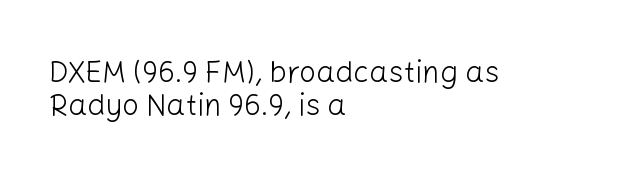
{"serif": "no", "italic": "no", "bold": "no", "weight": "light", "width": "normal", "stroke_contrast": "low", "x_height": "medium", "monospaced": "no", "underline": "no", "align": "left", "line_spacing": "tight", "line_spacing_ratio": 1.09, "letter_spacing": "normal", "letter_spacing_em": 0.0, "glyph_px": 30}
